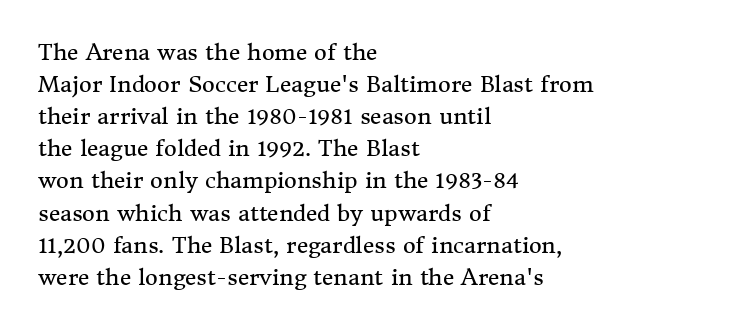
The image shows 22 px text type, upright; set left-aligned, normal line spacing (1.46x), normal letter spacing, not underlined.
